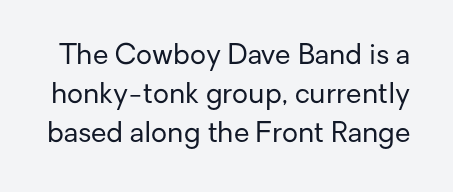
The image shows 28 px regular-weight sans-serif type, upright; set normal line spacing (1.39x), normal letter spacing, not underlined; low stroke contrast and a medium x-height.
